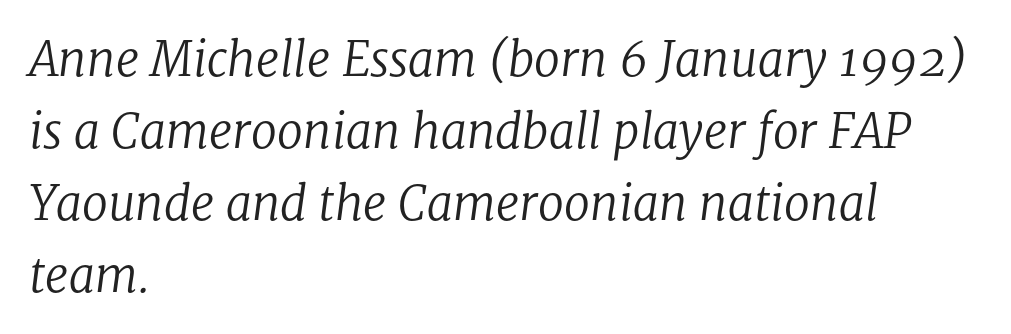
This sample has the flowing, uneven cadence of proportional lettering. A typesetter would mark this as italic. The paragraph has a hard left edge and a soft right edge. Whoever set this chose a conventional vertical rhythm. Rule under the text: the space is simply empty. A typesetter would call this zero additional tracking.
